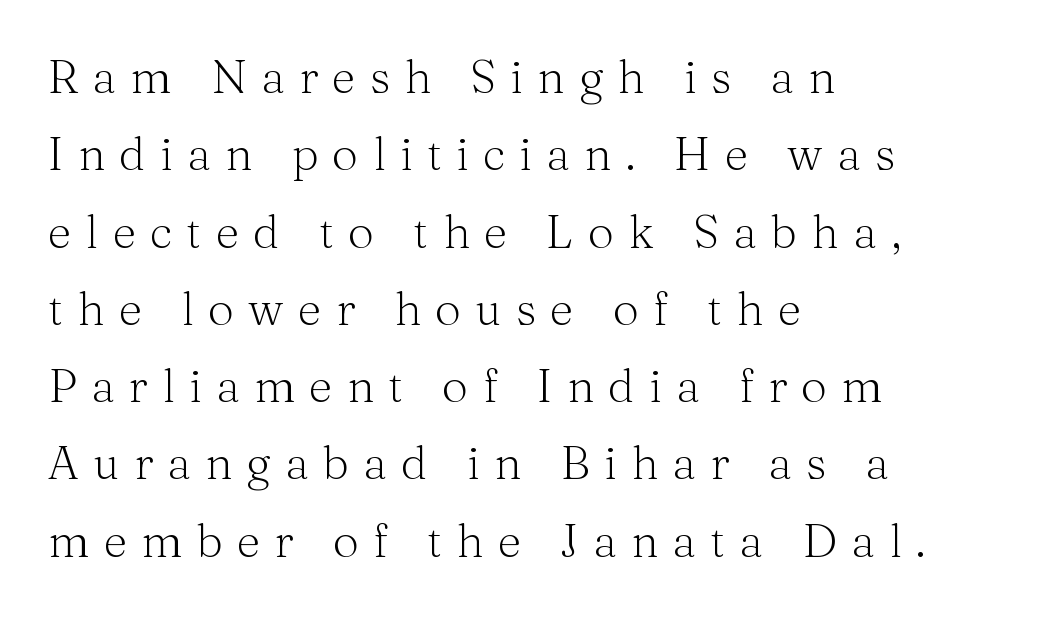
Q: Is the text bold? A: No.
Q: Is the text italic (slanted)? A: No, it is upright.
Q: Is the typeface a serif or a sans-serif typeface? A: Serif.
Q: Is the text underlined? A: No.
Q: How is the paragraph aligned? A: Left-aligned.
Q: Is the spacing between letters normal or unusually wide? A: Unusually wide.
Q: Is the spacing between lines tight, normal or loose? A: Normal.
Q: Width (condensed, normal, or wide)? A: Normal.
Q: Stroke contrast? A: Medium.
Q: x-height? A: Medium.
Q: Monospaced? A: No.
